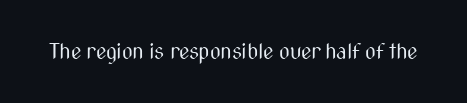
Q: Is the text bold? A: No.
Q: Is the text italic (slanted)? A: No, it is upright.
Q: Is the text underlined? A: No.
Q: Is the spacing between letters normal or unusually wide? A: Normal.
